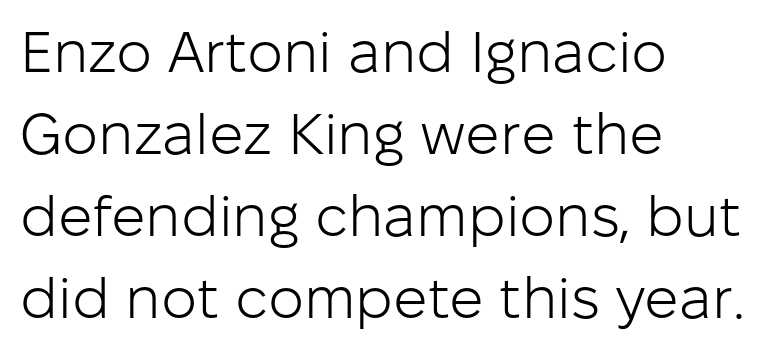
{"serif": "no", "italic": "no", "bold": "no", "weight": "light", "width": "normal", "stroke_contrast": "low", "x_height": "medium", "monospaced": "no", "underline": "no", "align": "left", "line_spacing": "normal", "line_spacing_ratio": 1.44, "letter_spacing": "normal", "letter_spacing_em": 0.0, "glyph_px": 57}
